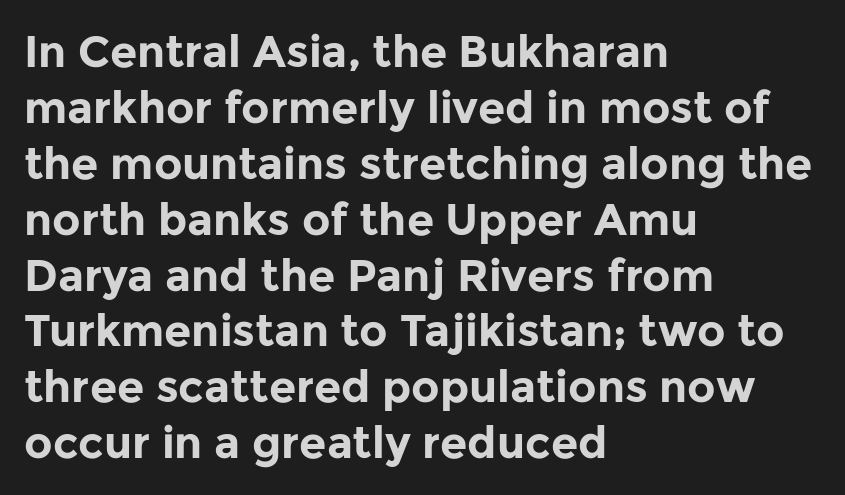
{"serif": "no", "italic": "no", "bold": "yes", "weight": "bold", "width": "normal", "stroke_contrast": "low", "x_height": "medium", "monospaced": "no", "underline": "no", "align": "left", "line_spacing": "normal", "line_spacing_ratio": 1.27, "letter_spacing": "normal", "letter_spacing_em": 0.0, "glyph_px": 44}
